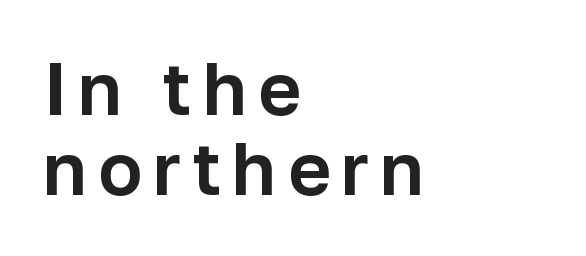
Font category for this specimen: sans-serif. Rendered with straight, roman letterforms. Check the space under the baseline: it is left empty. The setting favours the left margin, as ordinary paragraphs usually do.
